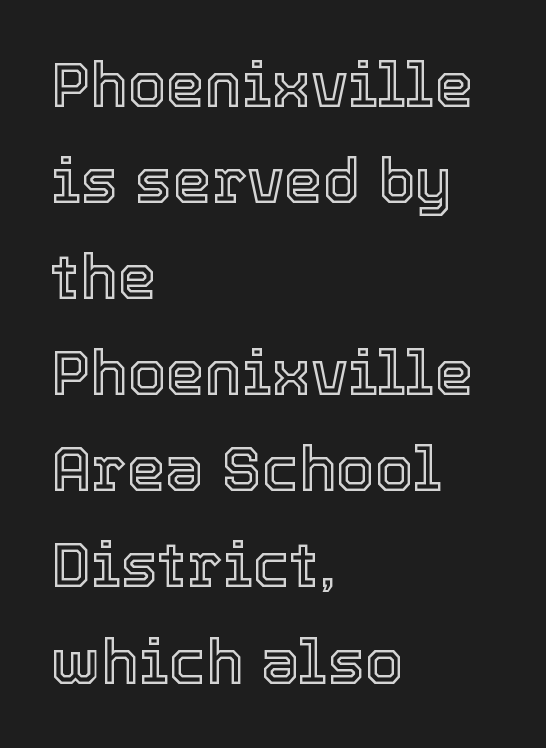
Q: Is the text italic (slanted)? A: No, it is upright.
Q: Is the text underlined? A: No.
Q: How is the paragraph aligned? A: Left-aligned.
Q: Is the spacing between letters normal or unusually wide? A: Normal.
Q: Is the spacing between lines tight, normal or loose? A: Normal.
Q: Width (condensed, normal, or wide)? A: Normal.
Q: x-height? A: Medium.
Q: Monospaced? A: No.
